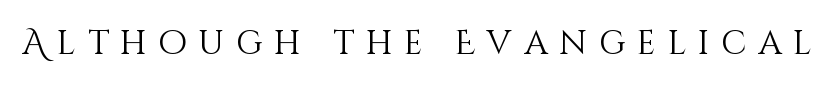
The image shows 33 px light type, upright; set unusually wide letter spacing (+0.36 em), not underlined; medium stroke contrast and a large x-height.
